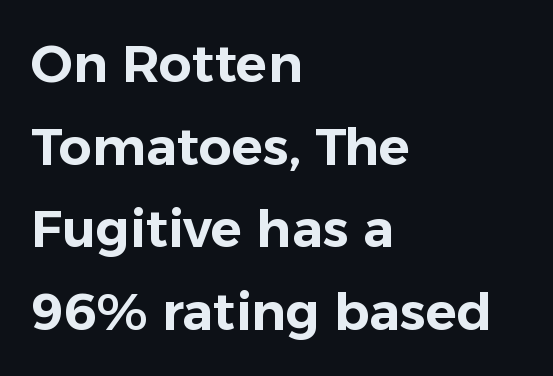
No feet cap the strokes, marking this as sans-serif type. Beneath every word, the page is bare. One-word summary of the alignment: left. Short note: letters normally spaced. How would I describe the line gaps? Plain and ordinary.
